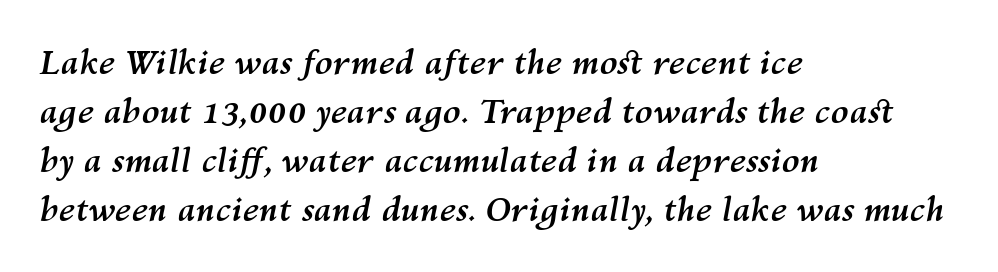
On the weight axis this lands at bold, roughly 700. Is this a fixed-width face? No — the glyphs have proportional, varying widths. Visually the block forms a straight wall on the left and a jagged coastline on the right. When letters slant like this, we call the style italic. Reading down the column, the eye jumps a familiar distance to each next line. No extra tracking has been applied to these lines.
